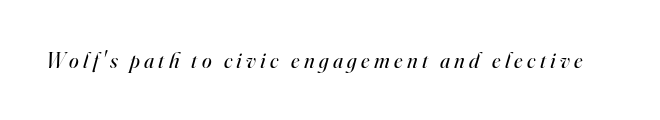
The image shows 22 px text type, italic (leaning right); set unusually wide letter spacing (+0.2 em), not underlined.
